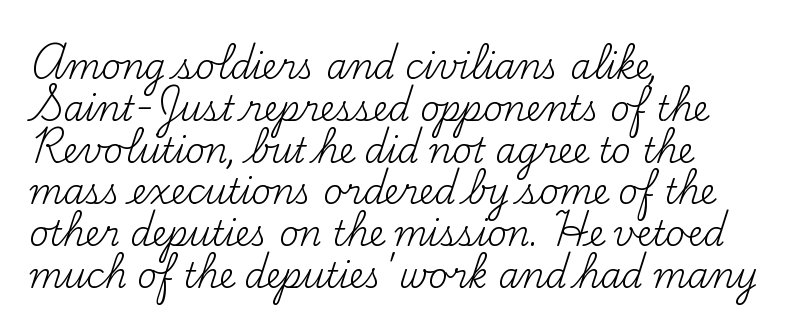
The image shows 34 px regular-weight serif type; set left-aligned, line spacing 1.23x, normal letter spacing, not underlined; medium stroke contrast and a small x-height.
